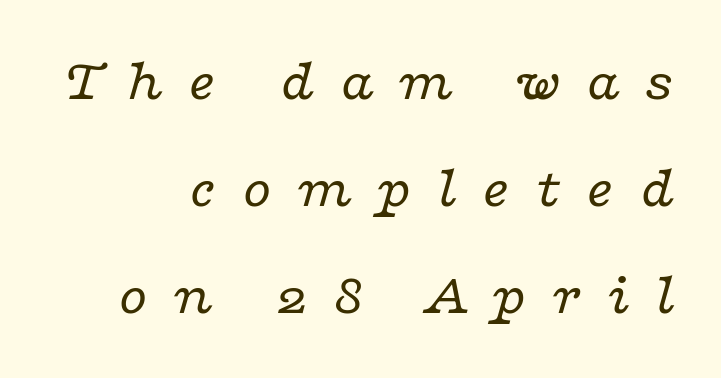
{"serif": "yes", "italic": "yes", "lean": "right", "slant_degrees": 16, "bold": "no", "weight": "regular", "width": "wide", "stroke_contrast": "low", "x_height": "medium", "monospaced": "no", "underline": "no", "align": "right", "line_spacing_ratio": 1.81, "letter_spacing": "wide", "letter_spacing_em": 0.4, "glyph_px": 59}
